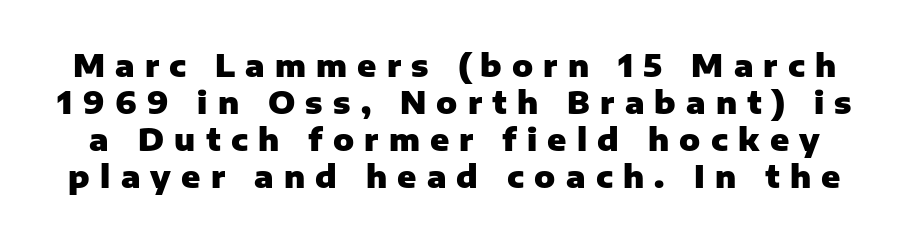
Display-style spreading of the glyphs; the letterfit is very open. Weight: bold. Varying glyph widths throughout — classic text-font behaviour. This sample uses a sans-serif face. Tall strokes in this sample are plumb rather than angled.
